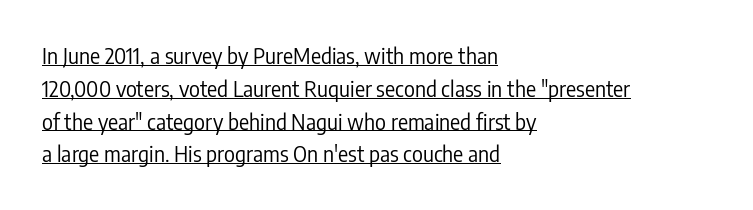
The image shows 21 px text type, upright; set left-aligned, normal line spacing (1.56x), normal letter spacing, underlined.
